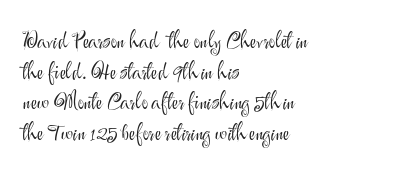
Q: Is the text bold? A: No.
Q: Is the text underlined? A: No.
Q: How is the paragraph aligned? A: Left-aligned.
Q: Is the spacing between letters normal or unusually wide? A: Normal.
Q: Is the spacing between lines tight, normal or loose? A: Normal.
